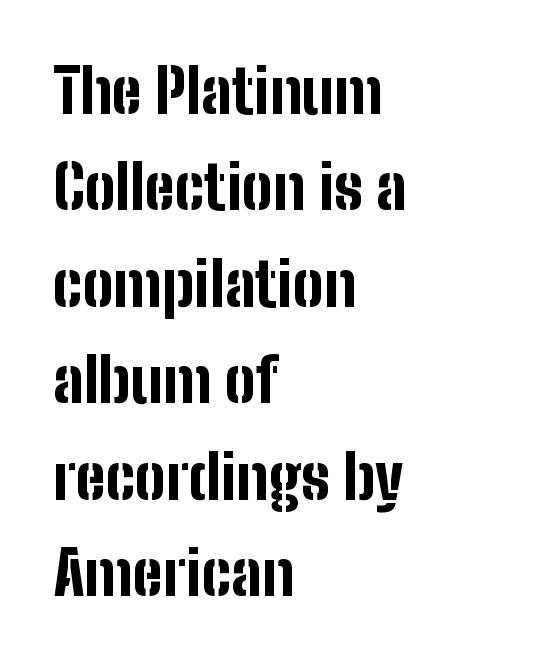
The characters look thick and weighty, a clear bold. The zone under the glyphs is completely vacant. The rag falls on the right side of this text block. Examine the stroke ends and you'll find no serifs. The letters stand upright; this is a roman face.
